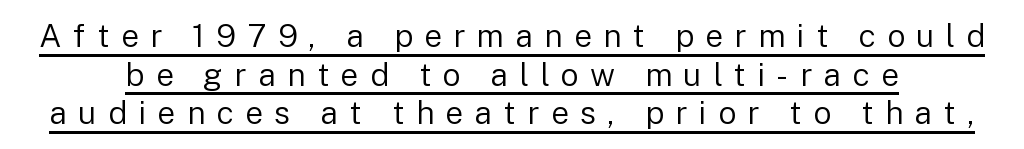
{"serif": "no", "italic": "no", "bold": "no", "weight": "regular", "width": "normal", "stroke_contrast": "low", "x_height": "medium", "monospaced": "no", "underline": "yes", "line_spacing_ratio": 1.21, "letter_spacing": "wide", "letter_spacing_em": 0.35, "glyph_px": 32}
